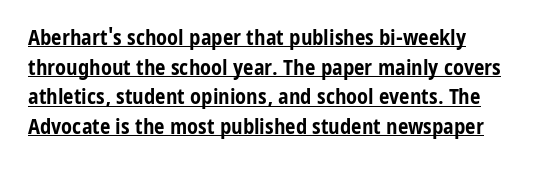
{"italic": "no", "bold": "yes", "underline": "yes", "line_spacing": "normal", "line_spacing_ratio": 1.41, "letter_spacing": "normal", "letter_spacing_em": 0.0, "glyph_px": 21}
